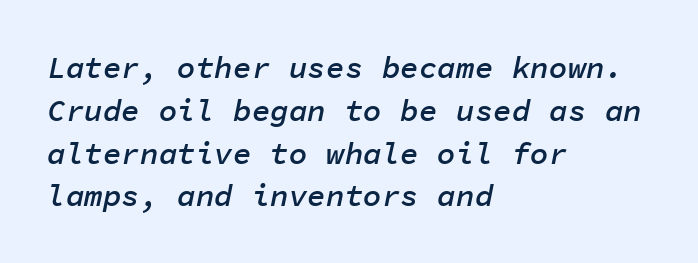
Successive baselines arrive at the customary interval. The face used here is monospaced, like something from a code editor. Slant detected: the letters are inclined. Strokes here are thickened, but only to semibold level.
